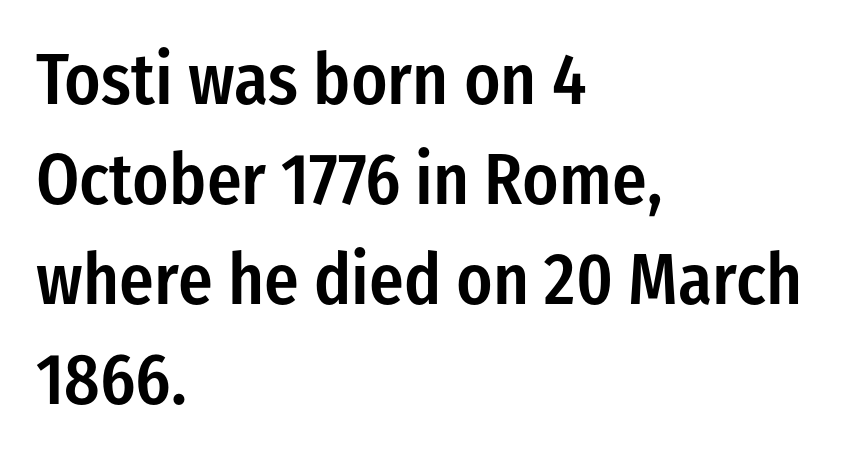
To sum up the face: it is a sans, with no serifs. Character widths vary here, with narrow letters taking less room than wide ones. Characters follow at the spacing the type designer built in. Posture: vertical. Caption: multi-line text, flush left, ragged right.
